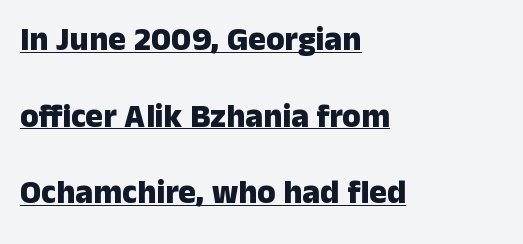
The image shows 33 px heavy sans-serif type, upright; set left-aligned, loose line spacing (2.32x), normal letter spacing, underlined; low stroke contrast and a medium x-height.
